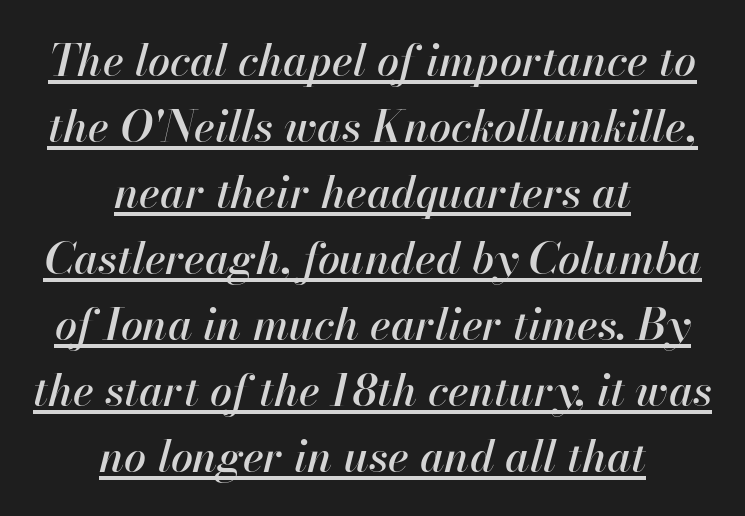
{"italic": "yes", "lean": "right", "slant_degrees": 13, "width": "normal", "stroke_contrast": "high", "x_height": "small", "monospaced": "no", "underline": "yes", "align": "center", "line_spacing": "normal", "line_spacing_ratio": 1.5, "letter_spacing": "normal", "letter_spacing_em": 0.0, "glyph_px": 44}
